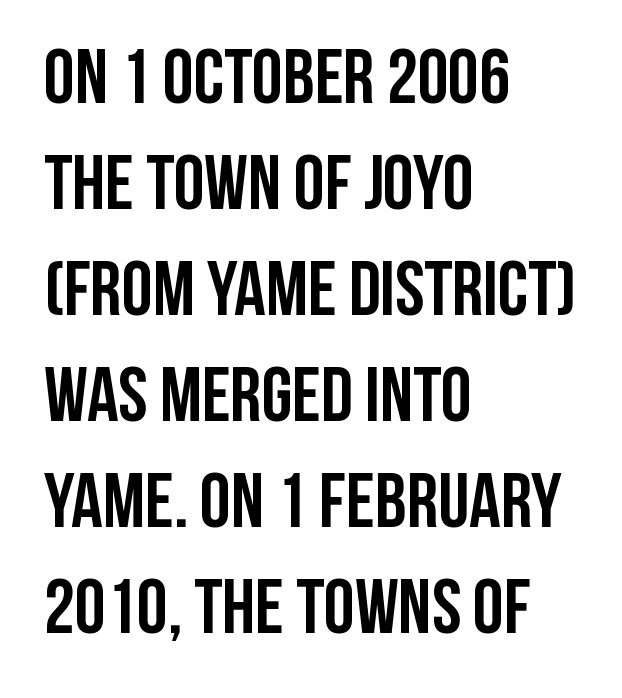
{"serif": "no", "italic": "no", "bold": "yes", "weight": "semibold", "width": "condensed", "stroke_contrast": "low", "x_height": "large", "monospaced": "no", "underline": "no", "align": "left", "line_spacing": "normal", "line_spacing_ratio": 1.36, "letter_spacing": "normal", "letter_spacing_em": 0.0, "glyph_px": 78}
